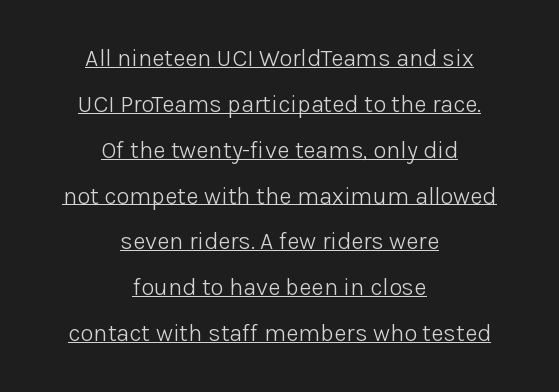
Q: Is the text bold? A: No.
Q: Is the text italic (slanted)? A: No, it is upright.
Q: Is the text underlined? A: Yes.
Q: How is the paragraph aligned? A: Centered.
Q: Is the spacing between letters normal or unusually wide? A: Normal.
Q: Is the spacing between lines tight, normal or loose? A: Loose.
